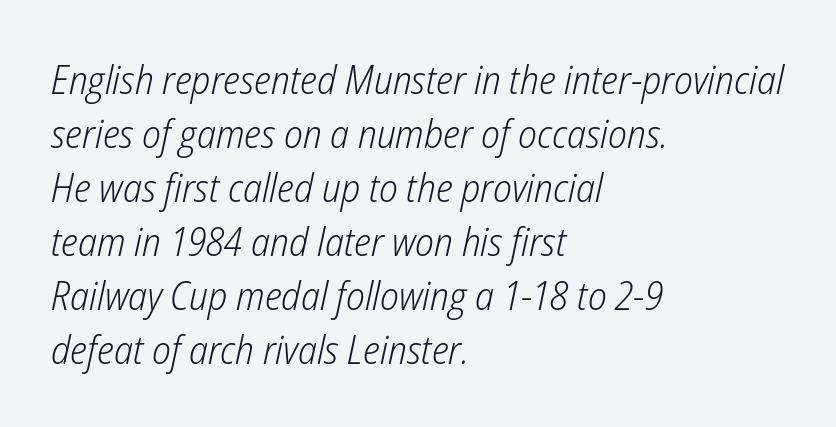
Compared with ordinary roman type, these characters are visibly tilted. The zone under the glyphs is completely vacant. Looks like regular typesetting: each glyph gets only the width it needs. In terms of leading, this rendering sits right in the middle. Short note: letters normally spaced. The rag falls on the right side of this text block.
